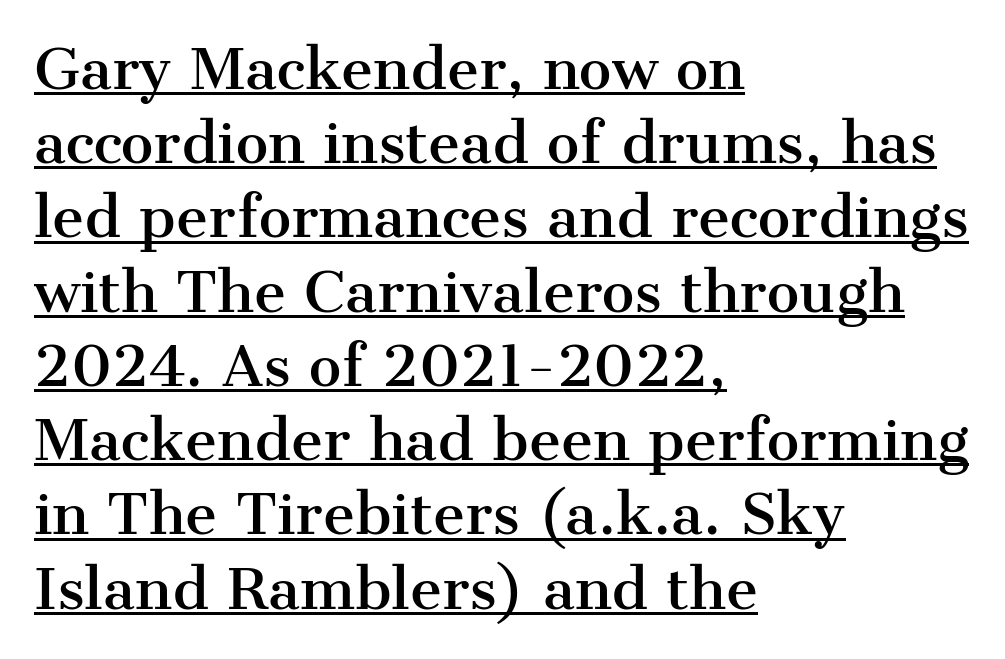
{"serif": "yes", "italic": "no", "width": "normal", "stroke_contrast": "medium", "x_height": "medium", "monospaced": "no", "underline": "yes", "align": "left", "line_spacing": "normal", "line_spacing_ratio": 1.35, "letter_spacing": "normal", "letter_spacing_em": 0.0, "glyph_px": 55}
